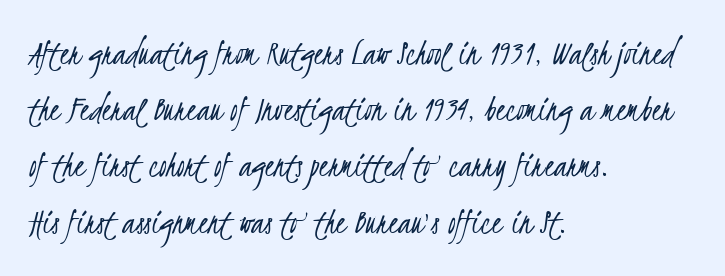
Q: Is the text bold? A: No.
Q: Is the typeface a serif or a sans-serif typeface? A: Sans-serif.
Q: Is the text underlined? A: No.
Q: How is the paragraph aligned? A: Left-aligned.
Q: Is the spacing between letters normal or unusually wide? A: Normal.
Q: Is the spacing between lines tight, normal or loose? A: Normal.
Q: Width (condensed, normal, or wide)? A: Condensed.
Q: Stroke contrast? A: Low.
Q: x-height? A: Small.
Q: Monospaced? A: No.
